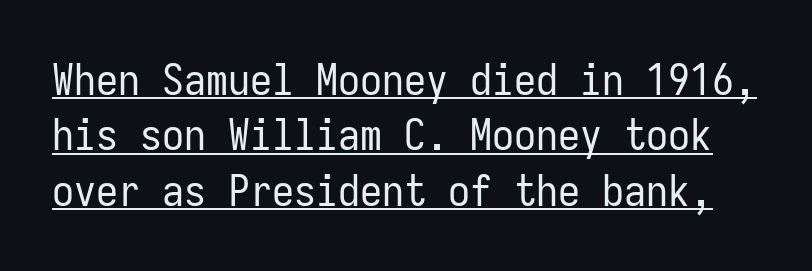
The image shows 44 px regular-weight, condensed sans-serif type, upright, monospaced; set normal line spacing (1.26x), normal letter spacing, underlined; low stroke contrast and a medium x-height.
